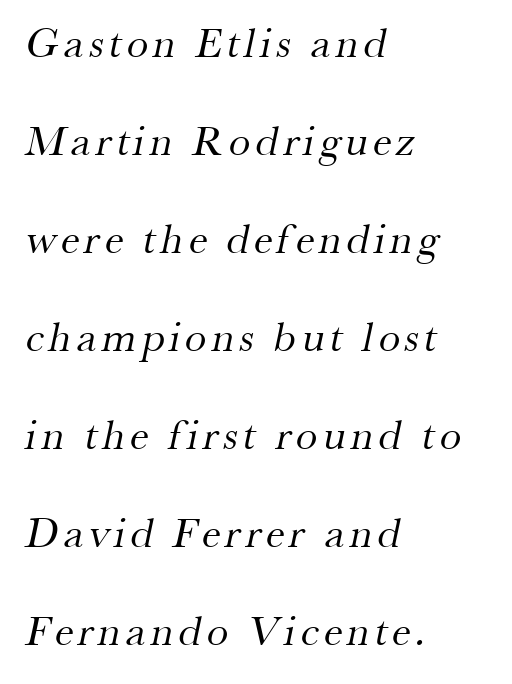
The image shows 43 px regular-weight serif type; set left-aligned, loose line spacing (2.28x), not underlined; medium stroke contrast and a small x-height.
